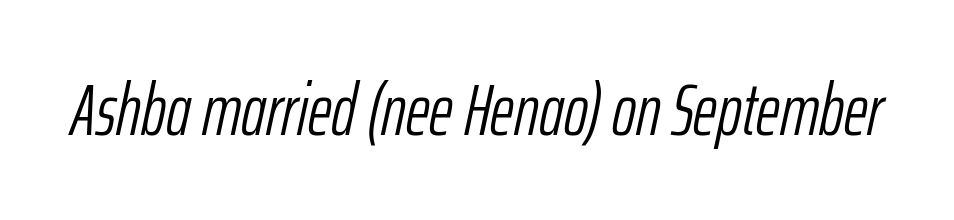
{"italic": "yes", "lean": "right", "slant_degrees": 12, "bold": "no", "weight": "light", "width": "condensed", "stroke_contrast": "low", "x_height": "medium", "monospaced": "no", "underline": "no", "letter_spacing": "normal", "letter_spacing_em": 0.0, "glyph_px": 73}
